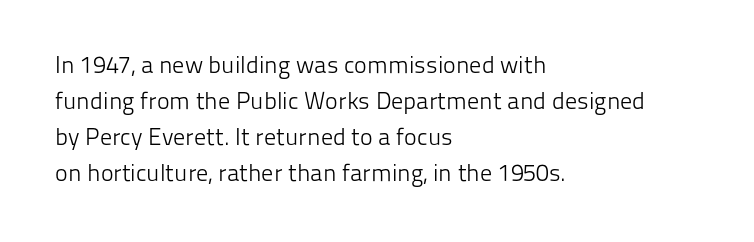
Q: Is the text bold? A: No.
Q: Is the text italic (slanted)? A: No, it is upright.
Q: Is the text underlined? A: No.
Q: How is the paragraph aligned? A: Left-aligned.
Q: Is the spacing between letters normal or unusually wide? A: Normal.
Q: Is the spacing between lines tight, normal or loose? A: Normal.
